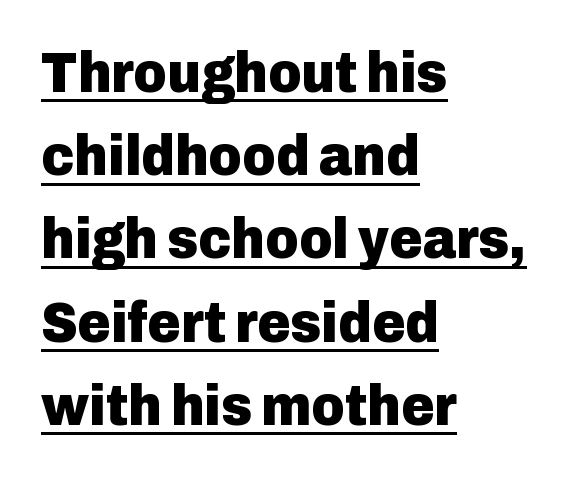
Notice how the stems are strictly vertical — no italics here. Somebody hit Ctrl+U on this one — the words are underlined. The lines sit at an ordinary, default distance from one another. Typeset ragged right — the left edge is the straight one.
